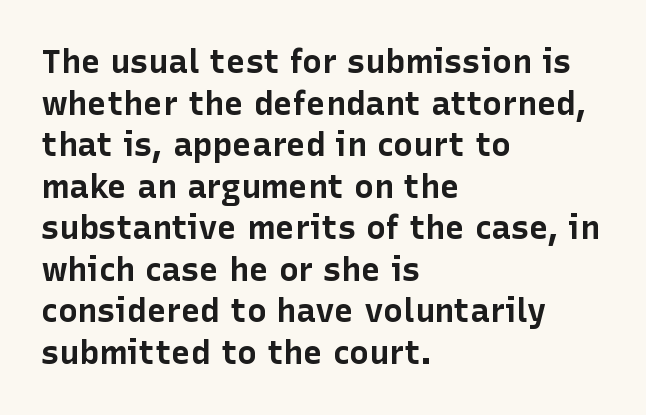
The letters carry no serifs — their stems end cleanly without finishing strokes. This rendering leaves character spacing at its baseline value. The lettering holds an erect, upright posture throughout. Quick note: underline off. The rendering uses a bold face; every stroke is thick and dark. Leading: standard.
